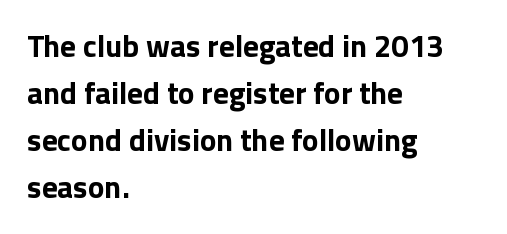
The image shows 31 px bold sans-serif type, upright; set left-aligned, normal line spacing (1.52x), normal letter spacing, not underlined; low stroke contrast and a medium x-height.
